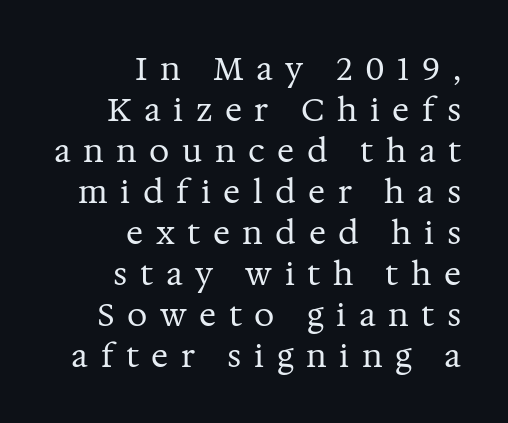
Just letters on the line, the space beneath them empty. Vertical stems look standard width or narrower in stroke. Varying glyph widths throughout — classic text-font behaviour. Posture: vertical.
